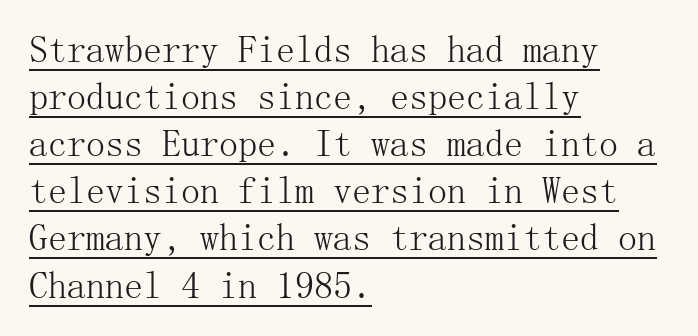
{"serif": "yes", "italic": "no", "bold": "no", "weight": "light", "width": "normal", "stroke_contrast": "medium", "x_height": "medium", "underline": "yes", "align": "left", "line_spacing_ratio": 1.24, "letter_spacing": "normal", "letter_spacing_em": 0.0, "glyph_px": 38}
